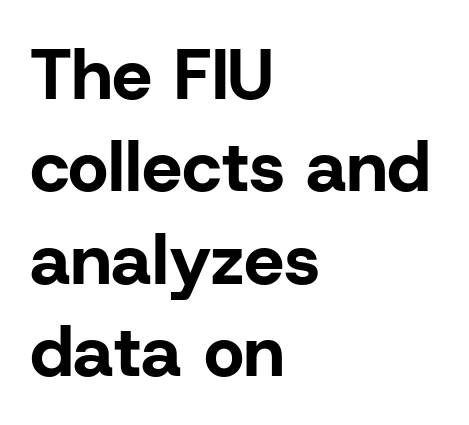
Q: Is the text bold? A: Yes.
Q: Is the text italic (slanted)? A: No, it is upright.
Q: Is the typeface a serif or a sans-serif typeface? A: Sans-serif.
Q: Is the text underlined? A: No.
Q: How is the paragraph aligned? A: Left-aligned.
Q: Is the spacing between letters normal or unusually wide? A: Normal.
Q: Is the spacing between lines tight, normal or loose? A: Normal.
Q: Width (condensed, normal, or wide)? A: Normal.
Q: Stroke contrast? A: Low.
Q: x-height? A: Medium.
Q: Monospaced? A: No.
